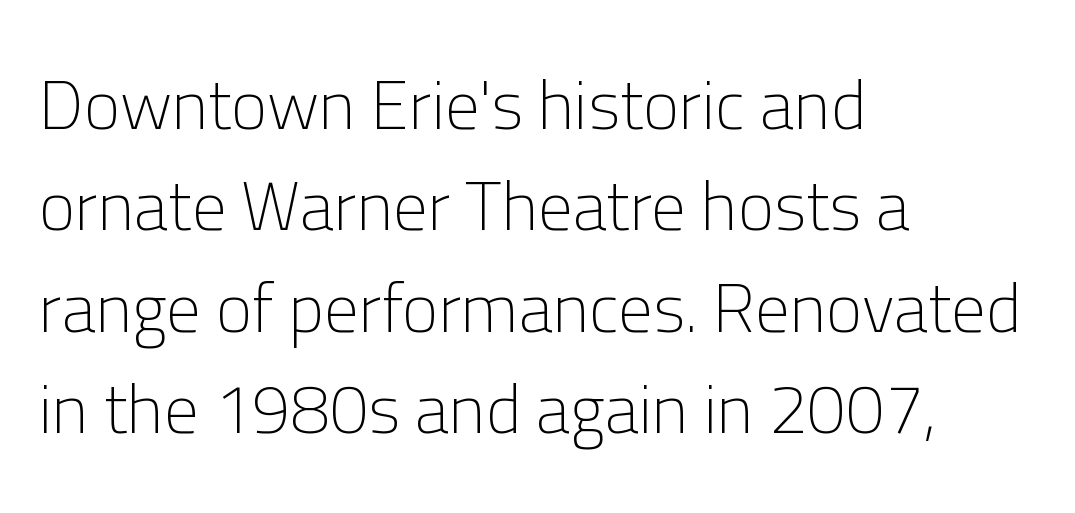
These lines sit exactly where default settings would place them. Plain, unruled lines of type. Between one letter and the next there's only the usual sliver of space. A student would call this left alignment; a typographer would say flush left, rag right. Does the lettering tilt? It doesn't — this is upright. The strokes carry an ordinary text weight at most.
